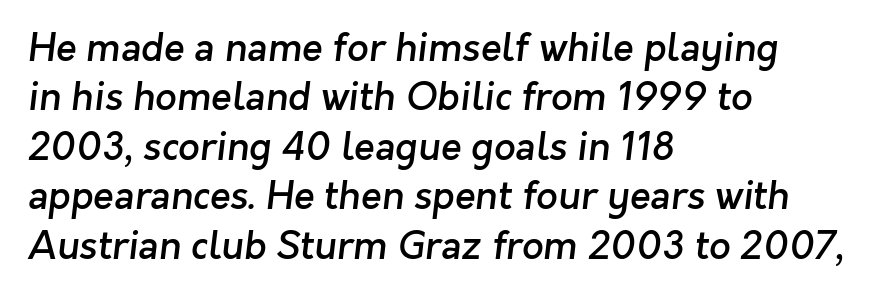
This sample has the flowing, uneven cadence of proportional lettering. You can tell from the bare stems that sans-serif type was used. Students, observe: this is what conventionally led text looks like. Line starts are locked; line ends wander. On the weight axis this lands at semibold, roughly 600. Compared with typical body copy, the letter spacing here is the same.
